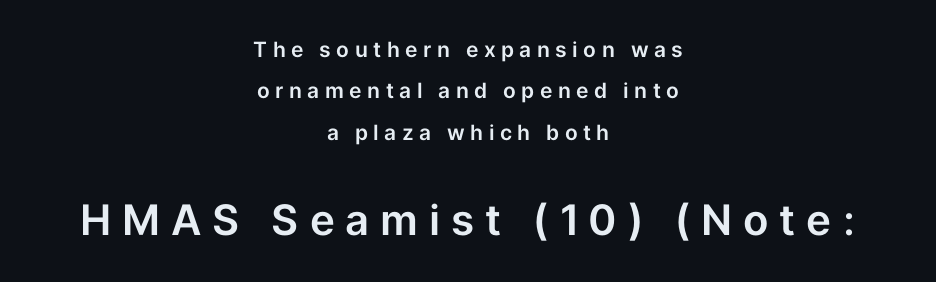
The image shows 42 px sans-serif type, upright; set centered, loose line spacing (1.97x), unusually wide letter spacing (+0.26 em), not underlined; the second (bottom) block is 2.0x larger; low stroke contrast and a medium x-height.
